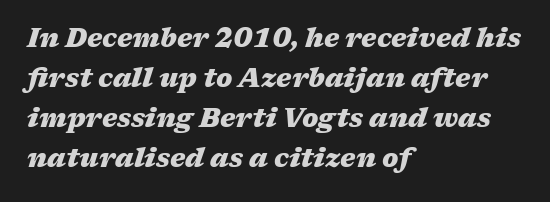
{"italic": "yes", "lean": "right", "slant_degrees": 17, "bold": "yes", "underline": "no", "align": "left", "line_spacing": "normal", "line_spacing_ratio": 1.54, "letter_spacing": "normal", "letter_spacing_em": 0.0, "glyph_px": 26}
